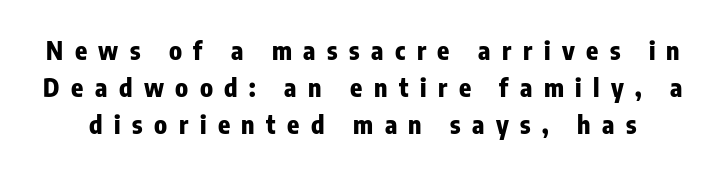
Interline gaps are of average width in this sample. Every character sits straight up, as roman type does. Look at the tracking — it's clearly loosened, letters drifting apart. What weight is shown? A full bold with thick strokes.
